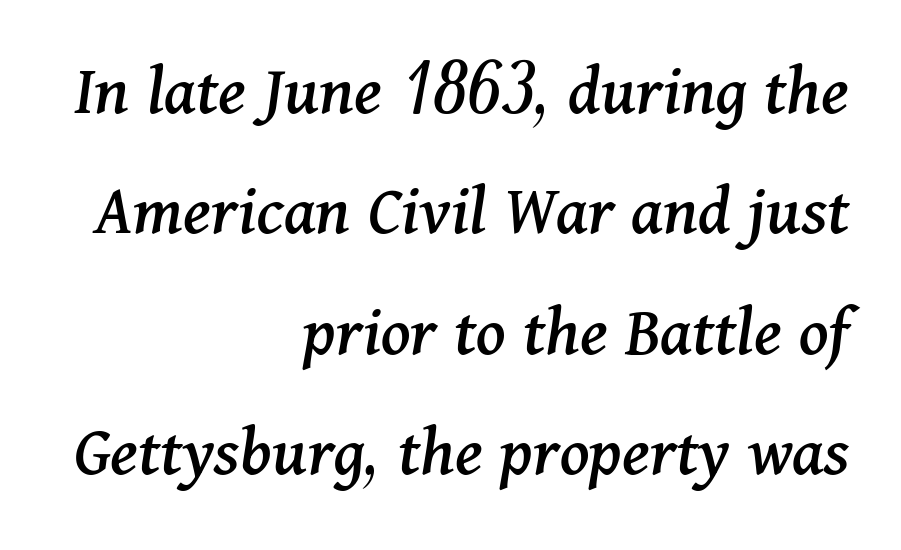
What's the leading like? Ordinary, nothing unusual. This is serif lettering, the kind often seen in printed books. Tall strokes in this sample are angled rather than plumb. Tracking value appears to be zero — textbook default spacing. The letters advance in unequal steps, a hallmark of proportional type. The setting favours the right margin, as signatures and pull-quotes sometimes do.
